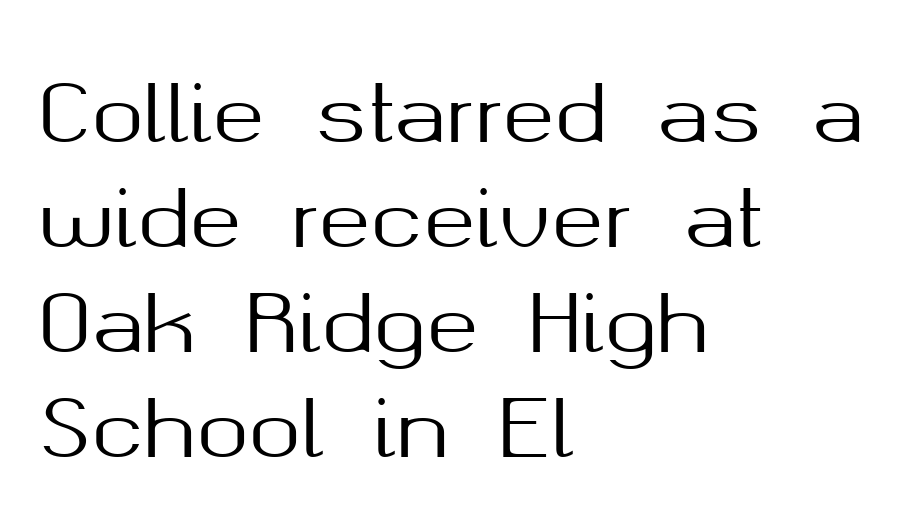
Q: Is the text italic (slanted)? A: No, it is upright.
Q: Is the typeface a serif or a sans-serif typeface? A: Sans-serif.
Q: Is the text underlined? A: No.
Q: How is the paragraph aligned? A: Left-aligned.
Q: Is the spacing between letters normal or unusually wide? A: Normal.
Q: Is the spacing between lines tight, normal or loose? A: Normal.
Q: Width (condensed, normal, or wide)? A: Normal.
Q: Stroke contrast? A: Medium.
Q: x-height? A: Medium.
Q: Monospaced? A: No.
